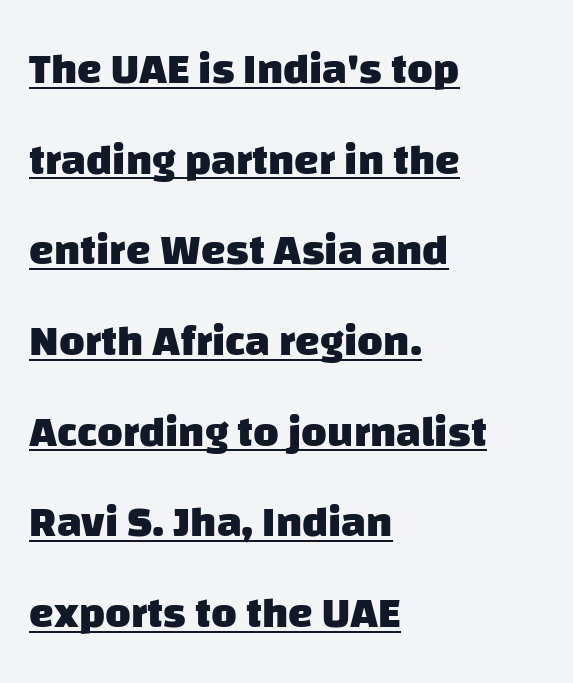
Q: Is the text bold? A: Yes.
Q: Is the typeface a serif or a sans-serif typeface? A: Sans-serif.
Q: Is the text underlined? A: Yes.
Q: How is the paragraph aligned? A: Left-aligned.
Q: Is the spacing between letters normal or unusually wide? A: Normal.
Q: Is the spacing between lines tight, normal or loose? A: Loose.
Q: Width (condensed, normal, or wide)? A: Normal.
Q: Stroke contrast? A: Low.
Q: x-height? A: Large.
Q: Monospaced? A: No.
